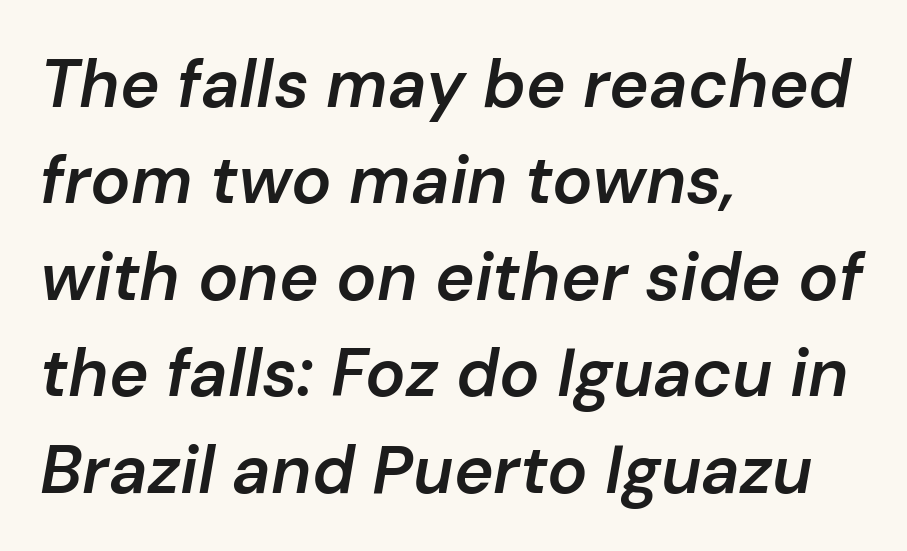
The image shows 67 px semibold type, italic (leaning right); set left-aligned, normal line spacing (1.44x), normal letter spacing, not underlined; low stroke contrast and a medium x-height.
